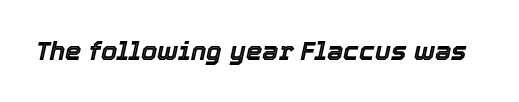
Nothing unusual about the tracking: characters are spaced as the font intends. The area under the type is left untouched. The glyphs look as if they've been sheared to an angle.
